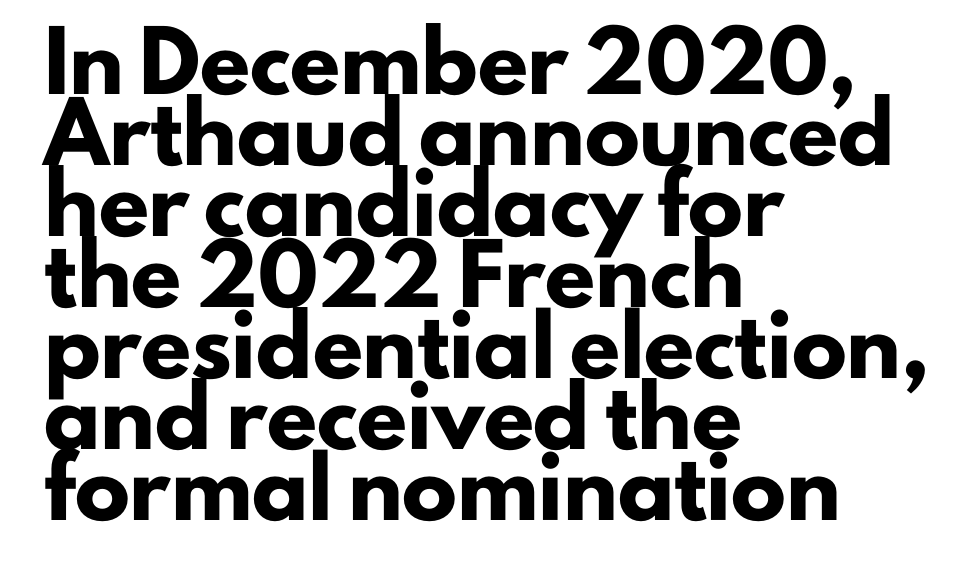
The text was rendered using a sans face with plain stroke endings. Horizontal alignment here is leftward, the default for most running prose. This sample has the flowing, uneven cadence of proportional lettering. Every character sits straight up, as roman type does. Caption: standard tracking, unaltered.
